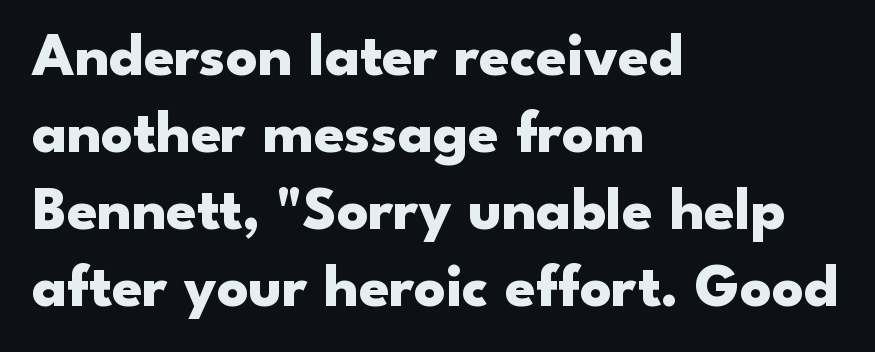
{"serif": "no", "italic": "no", "bold": "yes", "weight": "heavy", "width": "wide", "stroke_contrast": "low", "x_height": "small", "monospaced": "no", "underline": "no", "align": "left", "line_spacing": "normal", "line_spacing_ratio": 1.26, "letter_spacing": "normal", "letter_spacing_em": 0.0, "glyph_px": 61}
